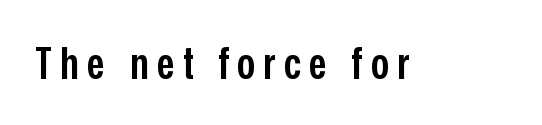
These lines are rendered in a variable-pitch font. Look at the stroke-to-counter ratio: somewhat heavy, a semibold. Nobody drew a line under any word here. In terms of letterform style, serifs are entirely absent. Italic: no, the glyphs are upright roman.
